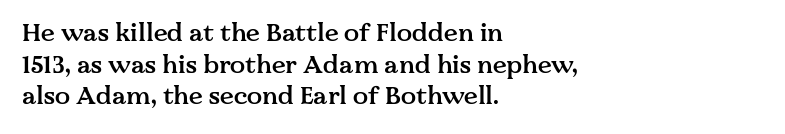
{"italic": "no", "bold": "semi", "underline": "no", "align": "left", "line_spacing": "normal", "line_spacing_ratio": 1.27, "letter_spacing": "normal", "letter_spacing_em": 0.0, "glyph_px": 25}
